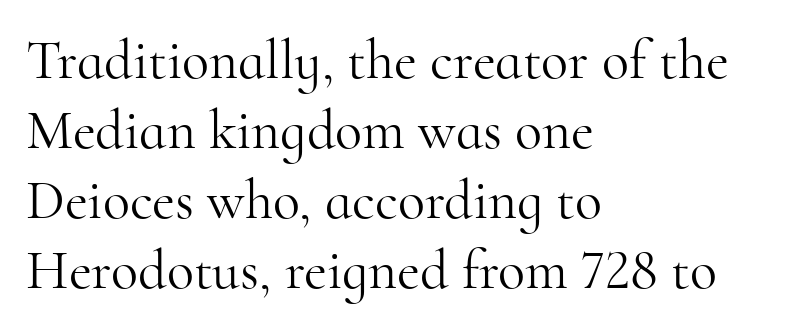
The image shows 56 px light serif type, upright; set left-aligned, normal line spacing (1.25x), normal letter spacing, not underlined; high stroke contrast and a small x-height.
